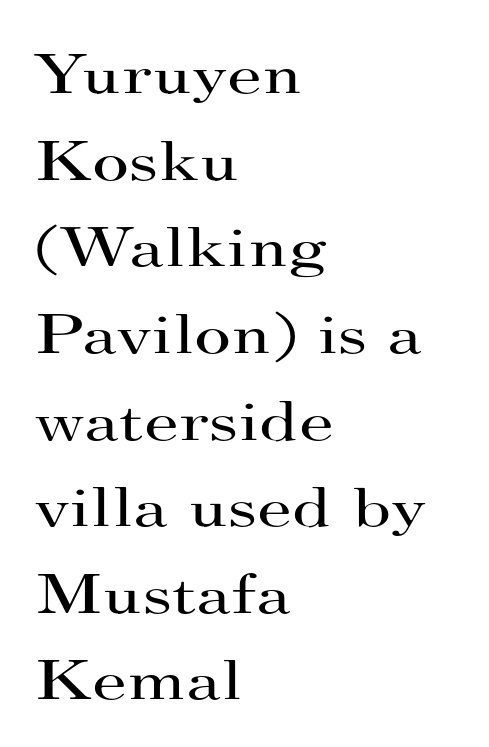
The image shows 57 px regular-weight, wide serif type, upright; set left-aligned, normal line spacing (1.52x), normal letter spacing, not underlined; high stroke contrast and a small x-height.
